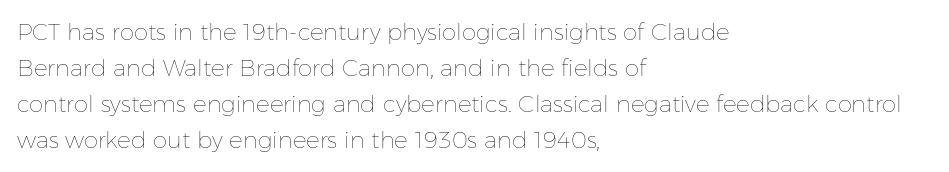
{"italic": "no", "bold": "no", "underline": "no", "align": "left", "line_spacing": "normal", "line_spacing_ratio": 1.57, "letter_spacing": "normal", "letter_spacing_em": 0.0, "glyph_px": 23}
